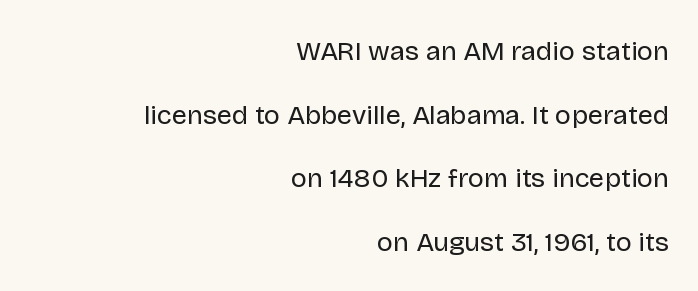
The image shows 27 px text type, upright; set right-aligned, loose line spacing (2.36x), normal letter spacing, not underlined.
